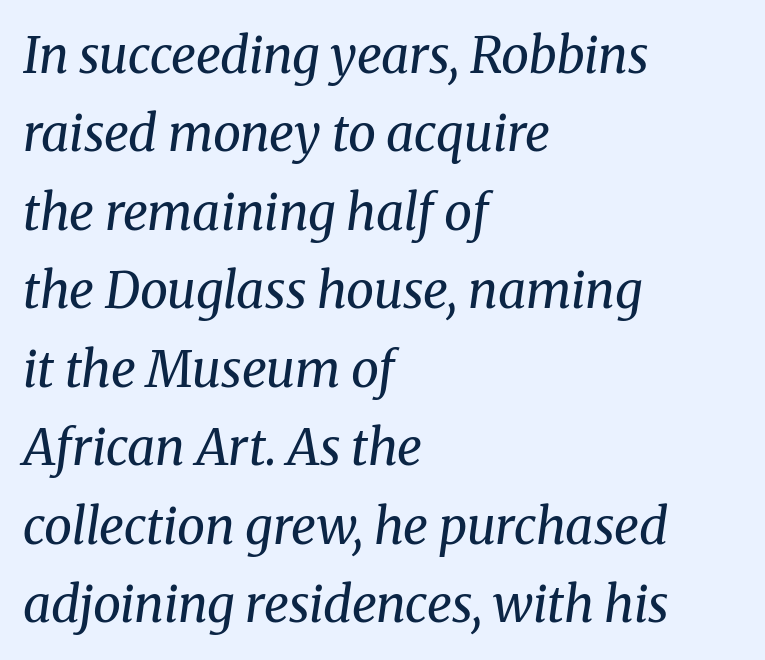
The image shows 50 px regular-weight serif type, italic (leaning right); set left-aligned, normal line spacing (1.57x), normal letter spacing, not underlined; medium stroke contrast and a medium x-height.
